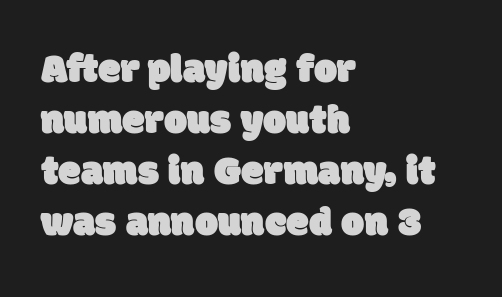
Q: Is the typeface a serif or a sans-serif typeface? A: Sans-serif.
Q: Is the text underlined? A: No.
Q: How is the paragraph aligned? A: Left-aligned.
Q: Is the spacing between letters normal or unusually wide? A: Normal.
Q: Width (condensed, normal, or wide)? A: Normal.
Q: Stroke contrast? A: Low.
Q: x-height? A: Large.
Q: Monospaced? A: No.
